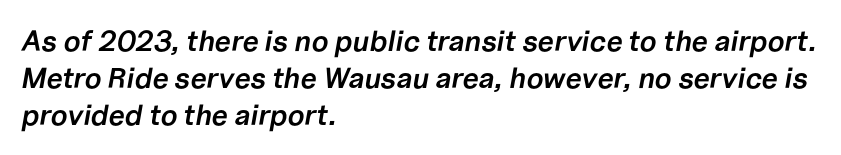
The image shows 29 px semibold type, italic (leaning right); set left-aligned, normal line spacing (1.27x), normal letter spacing, not underlined; low stroke contrast and a medium x-height.
